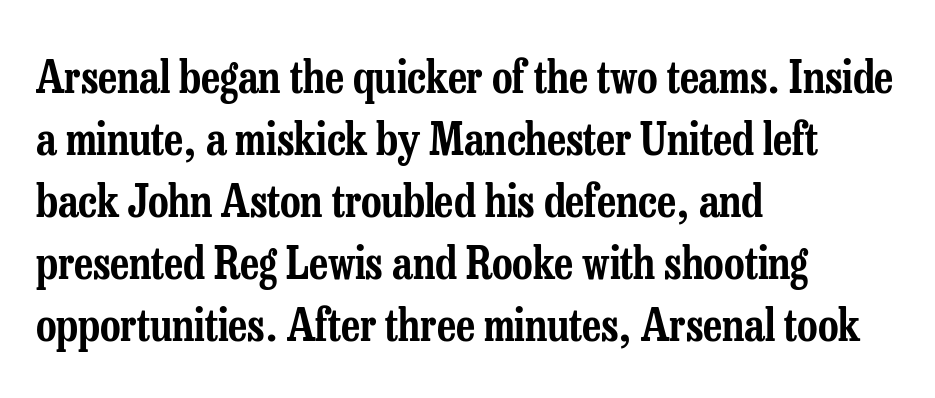
The image shows 45 px condensed serif type, upright; set left-aligned, normal line spacing (1.38x), normal letter spacing, not underlined; low stroke contrast and a medium x-height.
